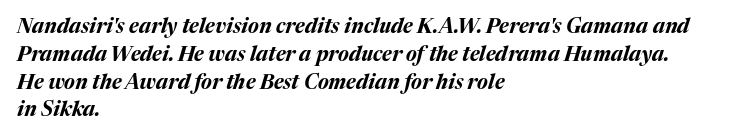
In terms of posture, this sample is oblique. Short and long lines alike share a common starting point at left. The specimen omits any rule beneath the text block's lines. The sample has been set heavy, in full bold.
